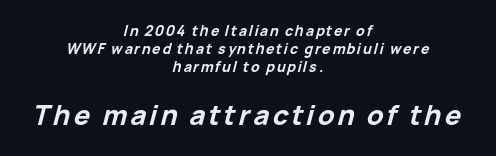
The image shows 27 px bold type, italic (leaning right); set centered, normal line spacing (1.28x), not underlined; the second (bottom) block is 1.93x larger.
